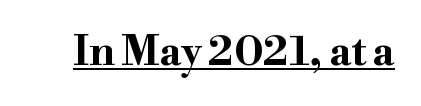
{"serif": "yes", "italic": "no", "bold": "yes", "weight": "bold", "width": "wide", "stroke_contrast": "high", "x_height": "small", "monospaced": "no", "underline": "yes", "letter_spacing": "normal", "letter_spacing_em": 0.0, "glyph_px": 41}
